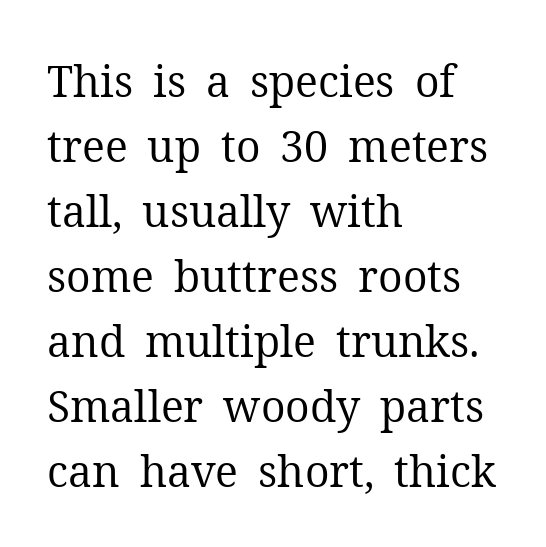
Leftover space on each line is placed entirely after the last word. Serif or sans? Serif — the stroke terminals have little feet. The line-height multiplier appears to be the usual default. Spacing verdict: proportional, widths tailored to each character. No letter is thick-stroked: the sample isn't bold. Glance below the letters and you will spot only blank space.
